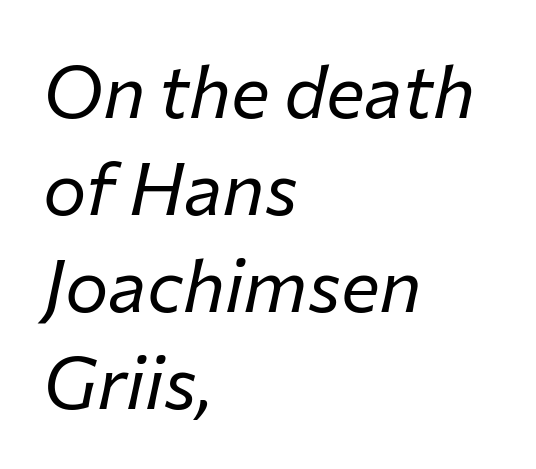
Each line starts at the same left margin while the right side varies. If you drew a line through each stem, it would be angled. The line-height multiplier appears to be the usual default. Letters have the restrained weight of plain body copy at most. The horizontal fit of the characters is conventional and even. These lines are rendered in a variable-pitch font.
